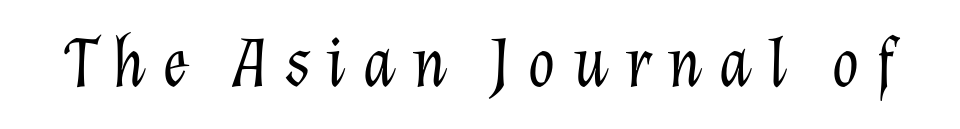
The image shows 71 px light type, italic (leaning right); set unusually wide letter spacing (+0.22 em), not underlined; low stroke contrast and a medium x-height.
